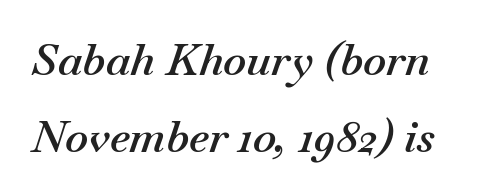
Q: Is the text bold? A: Semi-bold.
Q: Is the text italic (slanted)? A: Yes, it leans right by about 18 degrees.
Q: Is the text underlined? A: No.
Q: Is the spacing between letters normal or unusually wide? A: Normal.
Q: Width (condensed, normal, or wide)? A: Normal.
Q: Stroke contrast? A: Medium.
Q: x-height? A: Small.
Q: Monospaced? A: No.
